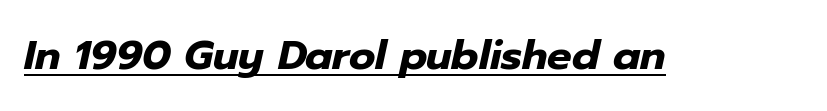
Q: Is the text bold? A: Yes.
Q: Is the text italic (slanted)? A: Yes, it leans right by about 12 degrees.
Q: Is the text underlined? A: Yes.
Q: Is the spacing between letters normal or unusually wide? A: Normal.
Q: Width (condensed, normal, or wide)? A: Normal.
Q: Stroke contrast? A: Low.
Q: x-height? A: Medium.
Q: Monospaced? A: No.
